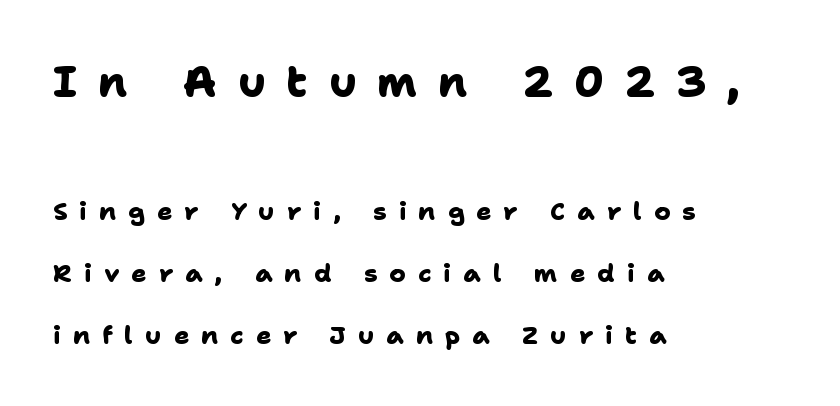
{"serif": "no", "bold": "yes", "weight": "heavy", "width": "normal", "stroke_contrast": "low", "x_height": "medium", "monospaced": "no", "underline": "no", "align": "left", "line_spacing": "loose", "line_spacing_ratio": 2.48, "letter_spacing": "wide", "letter_spacing_em": 0.48, "larger_block": "first", "size_ratio": 1.72, "glyph_px": 43}
